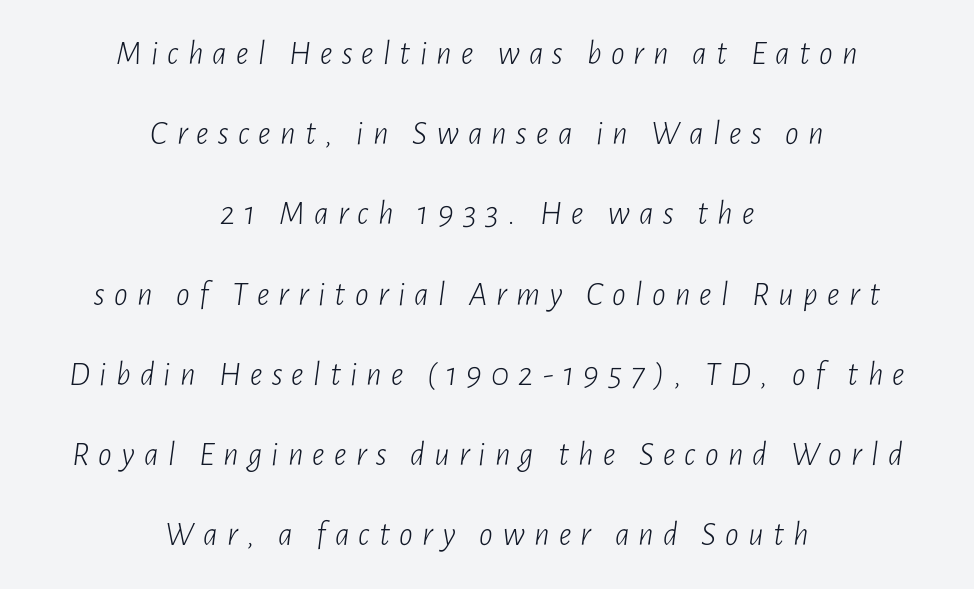
{"italic": "yes", "lean": "right", "slant_degrees": 7, "bold": "no", "weight": "light", "width": "condensed", "stroke_contrast": "low", "x_height": "medium", "monospaced": "no", "underline": "no", "align": "center", "line_spacing": "loose", "line_spacing_ratio": 2.36, "letter_spacing": "wide", "letter_spacing_em": 0.27, "glyph_px": 34}
